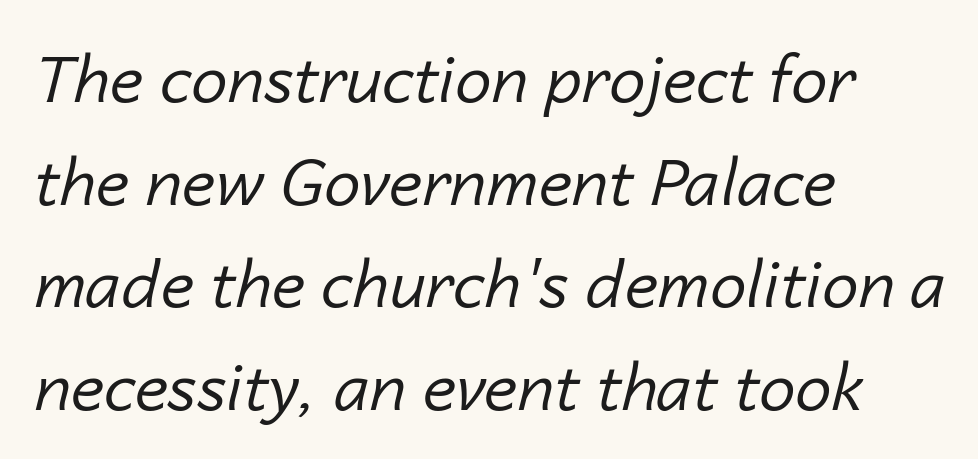
{"italic": "yes", "lean": "right", "slant_degrees": 14, "bold": "no", "weight": "regular", "width": "normal", "stroke_contrast": "low", "x_height": "medium", "monospaced": "no", "underline": "no", "align": "left", "line_spacing": "normal", "line_spacing_ratio": 1.58, "letter_spacing": "normal", "letter_spacing_em": 0.0, "glyph_px": 65}
